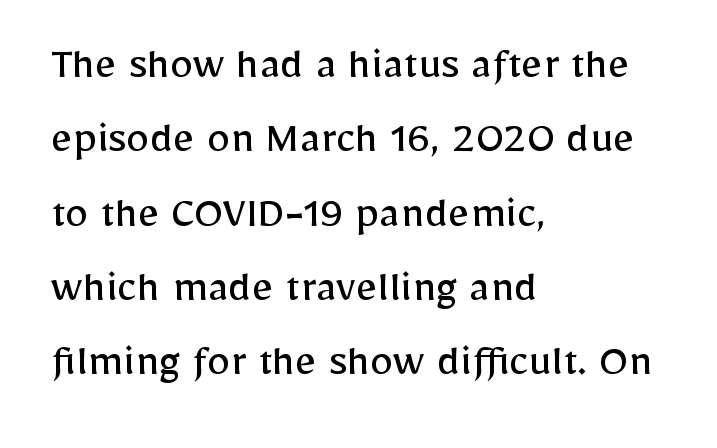
The image shows 47 px regular-weight sans-serif type, upright; set left-aligned, normal line spacing (1.58x), normal letter spacing, not underlined; low stroke contrast and a medium x-height.
